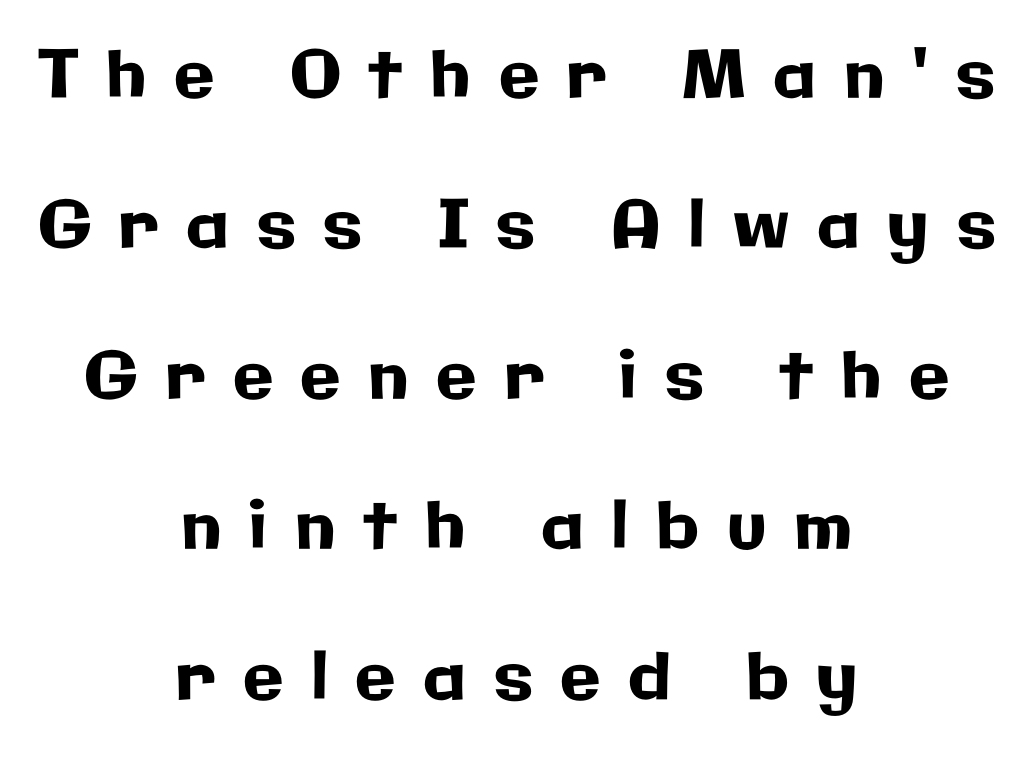
{"serif": "no", "italic": "no", "width": "normal", "stroke_contrast": "low", "x_height": "medium", "monospaced": "no", "underline": "no", "align": "center", "line_spacing": "loose", "line_spacing_ratio": 2.28, "letter_spacing": "wide", "letter_spacing_em": 0.42, "glyph_px": 66}
